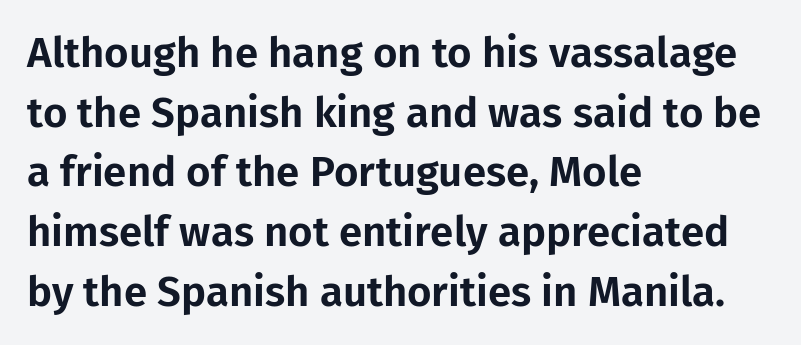
Stroke terminals: plain, sans-serif. Which margin do the lines hug? The left one — the right edge is uneven. Beneath every word, the page is bare. The passage shown is typed in a proportional face where columns would drift. Honestly, the letter spacing is just normal — you wouldn't notice it.
